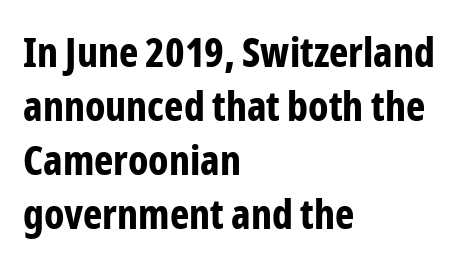
Q: Is the text bold? A: Yes.
Q: Is the text italic (slanted)? A: No, it is upright.
Q: Is the typeface a serif or a sans-serif typeface? A: Sans-serif.
Q: Is the text underlined? A: No.
Q: How is the paragraph aligned? A: Left-aligned.
Q: Is the spacing between letters normal or unusually wide? A: Normal.
Q: Is the spacing between lines tight, normal or loose? A: Normal.
Q: Width (condensed, normal, or wide)? A: Condensed.
Q: Stroke contrast? A: Low.
Q: x-height? A: Medium.
Q: Monospaced? A: No.
